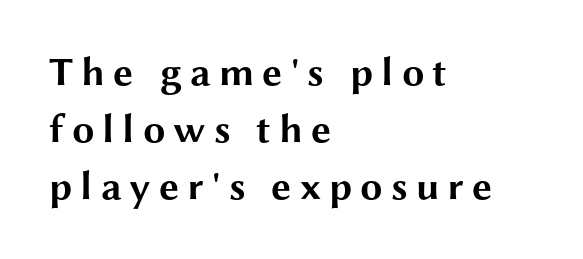
The image shows 40 px bold, wide sans-serif type, upright; set left-aligned, normal line spacing (1.43x), unusually wide letter spacing (+0.2 em), not underlined; medium stroke contrast and a medium x-height.
